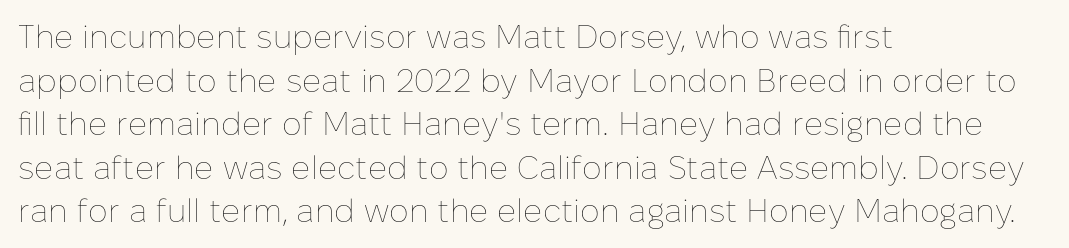
{"italic": "no", "bold": "no", "weight": "thin", "width": "normal", "stroke_contrast": "low", "x_height": "medium", "monospaced": "no", "underline": "no", "align": "left", "line_spacing": "normal", "line_spacing_ratio": 1.32, "letter_spacing": "normal", "letter_spacing_em": 0.0, "glyph_px": 33}
